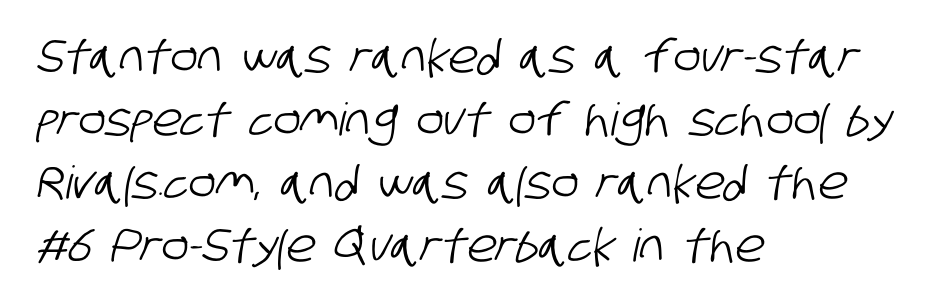
The rag falls on the right side of this text block. The block of text has a typical density, with ordinary space between rows. This sample uses a sans-serif face. Is the letter spacing exaggerated? No — it looks like the ordinary default.
